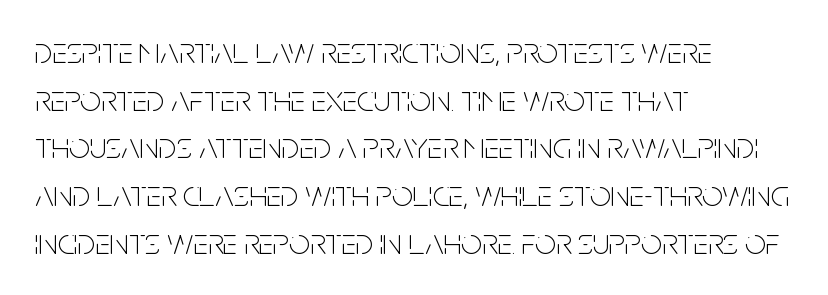
Q: Is the text bold? A: No.
Q: Is the text italic (slanted)? A: No, it is upright.
Q: Is the typeface a serif or a sans-serif typeface? A: Sans-serif.
Q: Is the text underlined? A: No.
Q: How is the paragraph aligned? A: Left-aligned.
Q: Is the spacing between letters normal or unusually wide? A: Normal.
Q: Is the spacing between lines tight, normal or loose? A: Normal.
Q: Width (condensed, normal, or wide)? A: Condensed.
Q: Stroke contrast? A: Low.
Q: x-height? A: Large.
Q: Monospaced? A: No.
